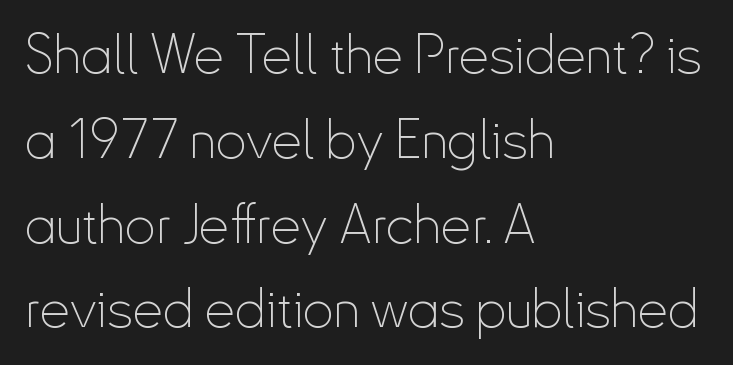
{"serif": "no", "italic": "no", "bold": "no", "weight": "thin", "width": "condensed", "stroke_contrast": "low", "x_height": "small", "monospaced": "no", "underline": "no", "align": "left", "line_spacing": "normal", "line_spacing_ratio": 1.57, "letter_spacing": "normal", "letter_spacing_em": 0.0, "glyph_px": 54}
